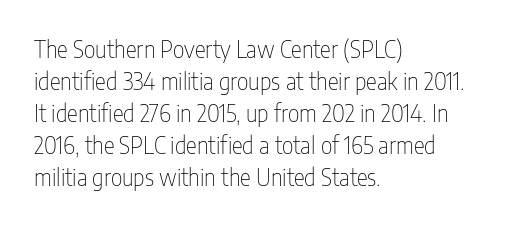
Caption: standard tracking, unaltered. Does the leading feel generous? No, just average. The lines are quadded left. Check the space under the baseline: it is left empty.
